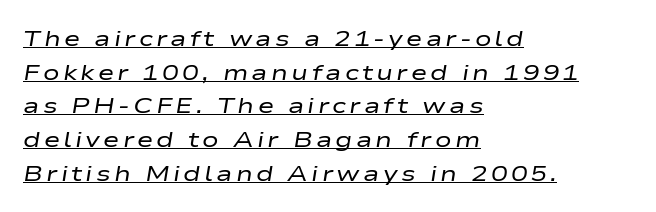
Interline gaps are of average width in this sample. Underlining? Definitely there. Notice how the stems are inclined rather than vertical — that's the hallmark of italics. These lines stack with their left ends in a neat column.
